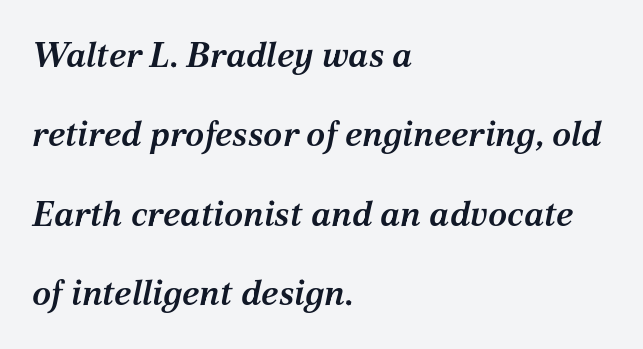
Q: Is the text bold? A: Semi-bold.
Q: Is the text italic (slanted)? A: Yes, it leans right by about 12 degrees.
Q: Is the typeface a serif or a sans-serif typeface? A: Serif.
Q: Is the text underlined? A: No.
Q: How is the paragraph aligned? A: Left-aligned.
Q: Is the spacing between letters normal or unusually wide? A: Normal.
Q: Is the spacing between lines tight, normal or loose? A: Loose.
Q: Width (condensed, normal, or wide)? A: Normal.
Q: Stroke contrast? A: Medium.
Q: x-height? A: Medium.
Q: Monospaced? A: No.
